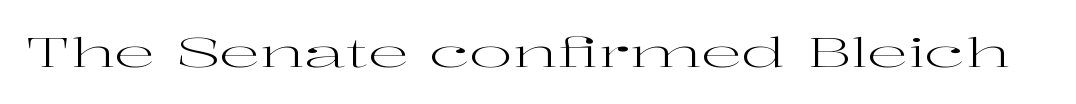
{"serif": "yes", "italic": "no", "bold": "no", "weight": "regular", "width": "wide", "stroke_contrast": "high", "x_height": "medium", "monospaced": "no", "underline": "no", "letter_spacing": "normal", "letter_spacing_em": 0.0, "glyph_px": 41}
